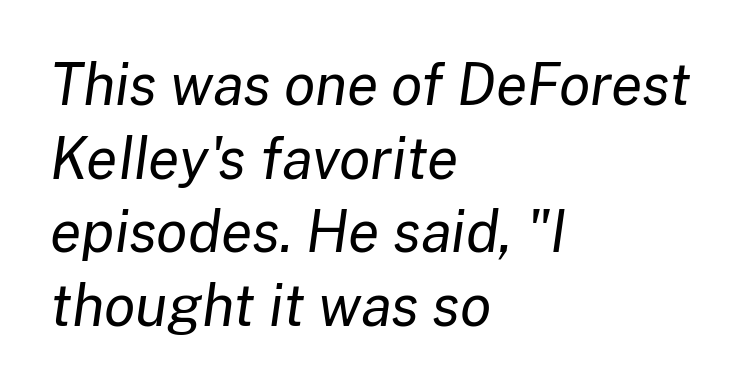
The passage shown stacks its lines at a standard gap. The characters are drawn with everyday or finer stroke widths. The rendering anchors every line to the left-hand side. Check the space under the baseline: it is left empty. Does the lettering tilt? It does — this is italic.
